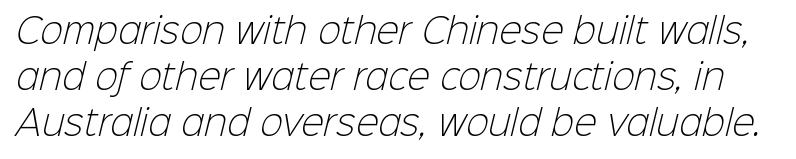
{"serif": "no", "bold": "no", "weight": "light", "width": "normal", "stroke_contrast": "low", "x_height": "medium", "monospaced": "no", "underline": "no", "line_spacing": "normal", "line_spacing_ratio": 1.35, "letter_spacing": "normal", "letter_spacing_em": 0.0, "glyph_px": 34}
